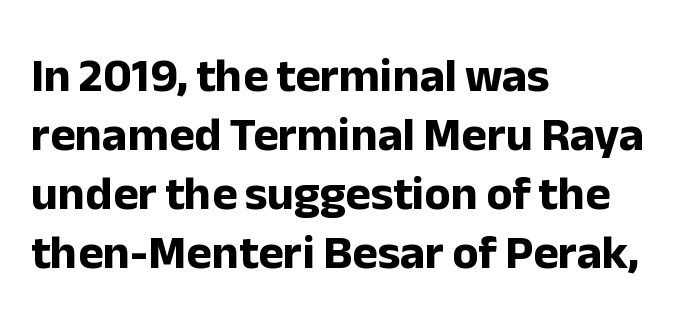
The image shows 48 px bold sans-serif type, upright; set left-aligned, line spacing 1.23x, normal letter spacing, not underlined; low stroke contrast and a medium x-height.
